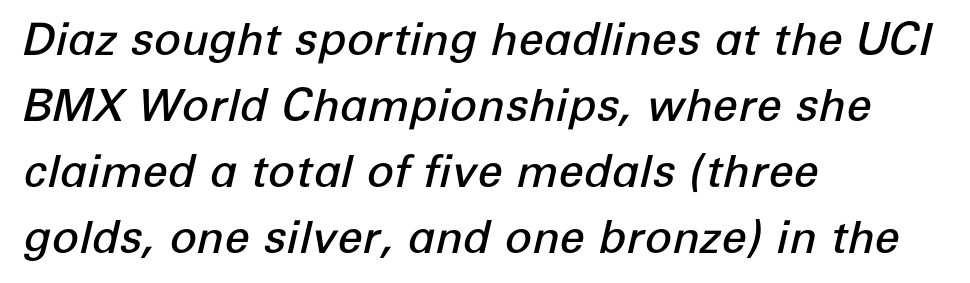
The image shows 45 px semibold type, italic (leaning right); set left-aligned, normal line spacing (1.47x), normal letter spacing, not underlined; low stroke contrast and a medium x-height.
